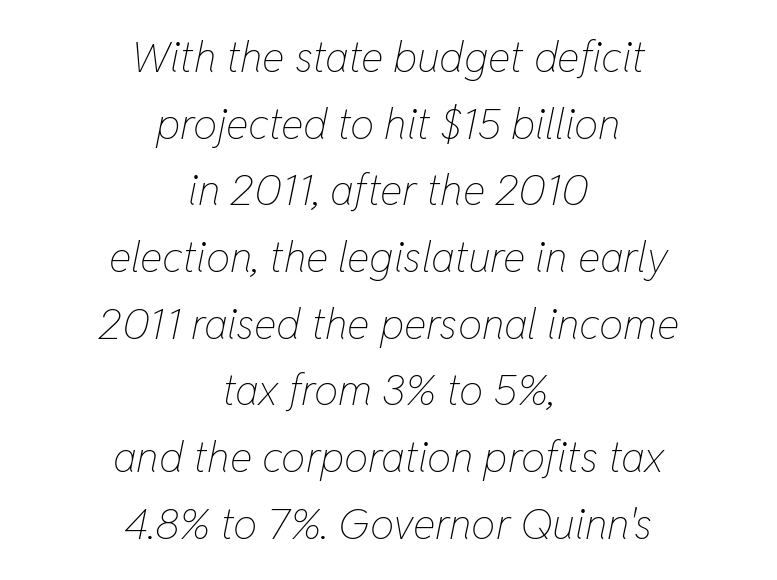
{"italic": "yes", "lean": "right", "slant_degrees": 11, "bold": "no", "weight": "thin", "width": "condensed", "stroke_contrast": "low", "x_height": "medium", "monospaced": "no", "underline": "no", "align": "center", "line_spacing": "normal", "line_spacing_ratio": 1.55, "letter_spacing": "normal", "letter_spacing_em": 0.0, "glyph_px": 43}
